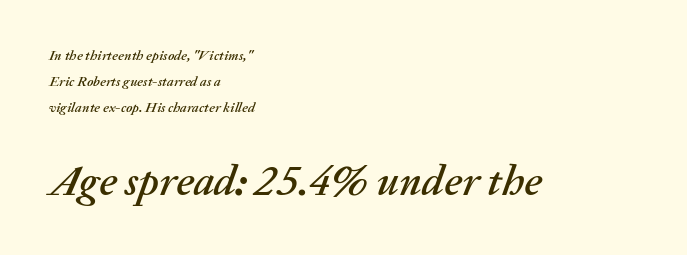
{"italic": "yes", "lean": "right", "slant_degrees": 20, "width": "normal", "stroke_contrast": "medium", "x_height": "medium", "monospaced": "no", "underline": "no", "align": "left", "line_spacing_ratio": 1.87, "letter_spacing": "normal", "letter_spacing_em": 0.0, "larger_block": "second", "size_ratio": 3.07, "glyph_px": 43}
